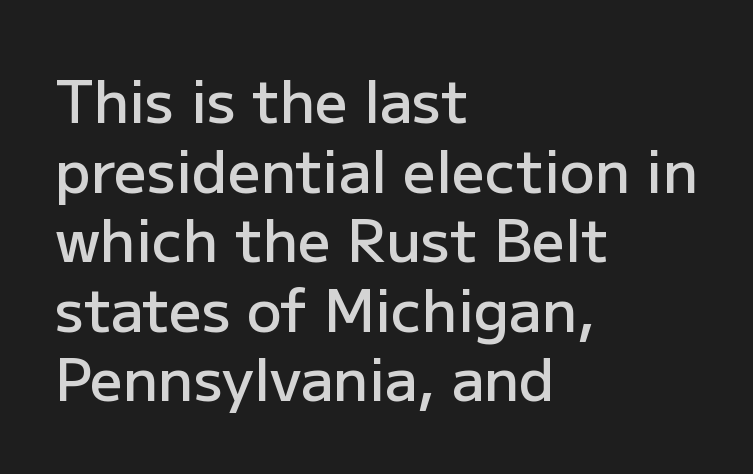
The letters stand upright; this is a roman face. What stands out about the letter spacing? Nothing — it is the standard amount. Spacing verdict: proportional, widths tailored to each character. The lines are quadded left.
